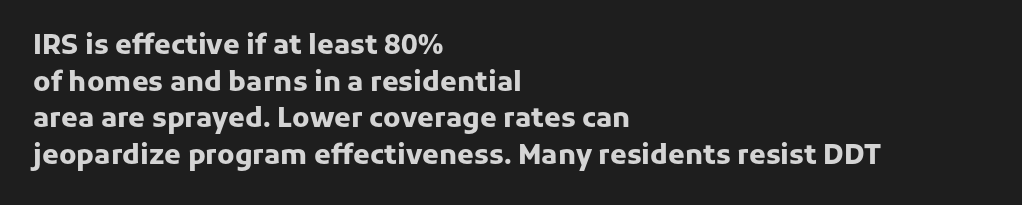
Q: Is the text bold? A: Yes.
Q: Is the text italic (slanted)? A: No, it is upright.
Q: Is the text underlined? A: No.
Q: How is the paragraph aligned? A: Left-aligned.
Q: Is the spacing between letters normal or unusually wide? A: Normal.
Q: Is the spacing between lines tight, normal or loose? A: Normal.
